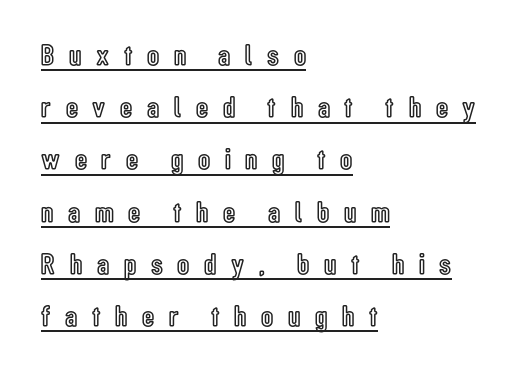
The image shows 30 px condensed type, upright; set left-aligned, line spacing 1.74x, unusually wide letter spacing (+0.49 em), underlined; a medium x-height.
